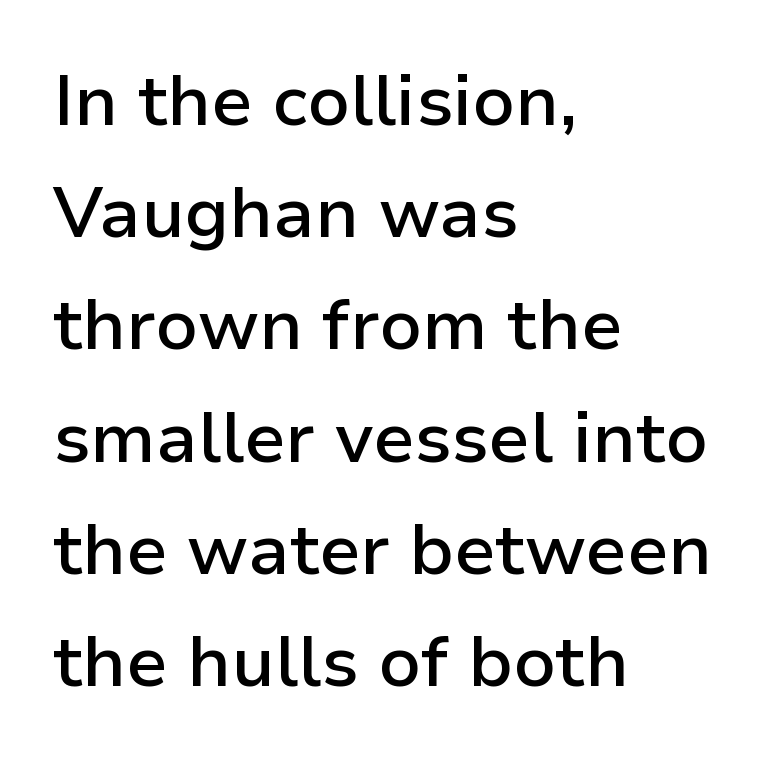
Q: Is the text bold? A: Semi-bold.
Q: Is the text italic (slanted)? A: No, it is upright.
Q: Is the typeface a serif or a sans-serif typeface? A: Sans-serif.
Q: Is the text underlined? A: No.
Q: How is the paragraph aligned? A: Left-aligned.
Q: Is the spacing between letters normal or unusually wide? A: Normal.
Q: Is the spacing between lines tight, normal or loose? A: Normal.
Q: Width (condensed, normal, or wide)? A: Normal.
Q: Stroke contrast? A: Low.
Q: x-height? A: Medium.
Q: Monospaced? A: No.
